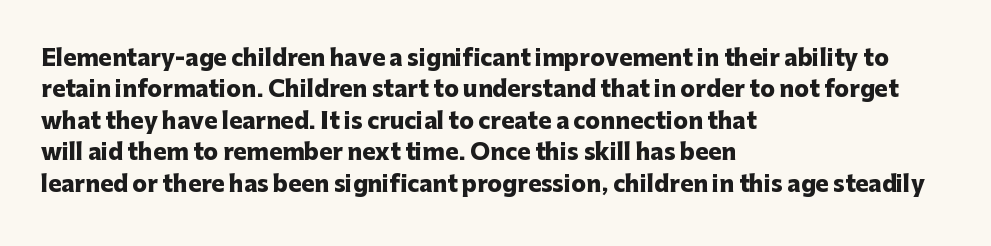
Q: Is the text bold? A: Yes.
Q: Is the text italic (slanted)? A: No, it is upright.
Q: Is the text underlined? A: No.
Q: How is the paragraph aligned? A: Left-aligned.
Q: Is the spacing between letters normal or unusually wide? A: Normal.
Q: Is the spacing between lines tight, normal or loose? A: Normal.
